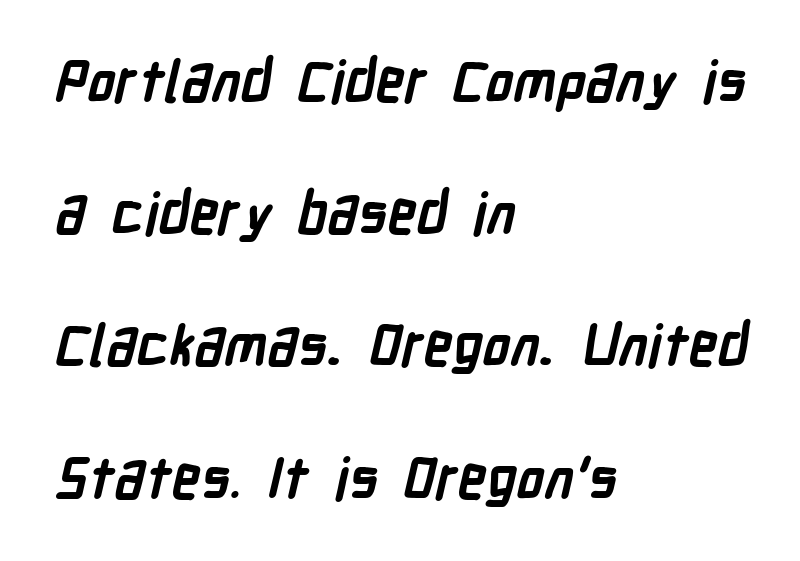
Short note: letters normally spaced. What weight is shown? A full bold with thick strokes. Each letter keeps its own natural width here, so spacing adapts to shape. These lines stand farther apart than default settings would place them. Check the space under the baseline: it is left empty.
